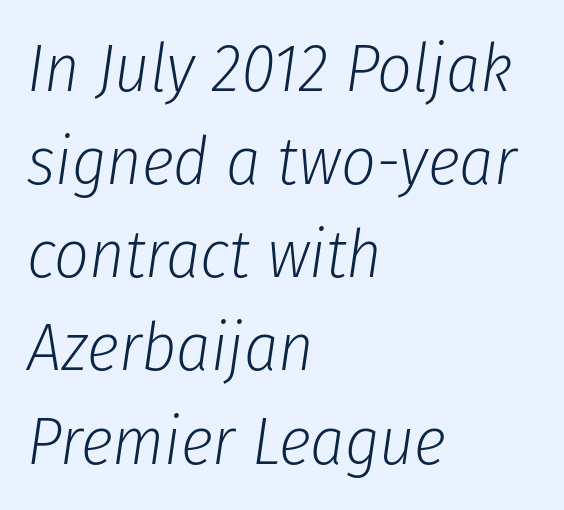
You could not count columns in this text — the font is proportionally spaced. The weight tops out at a normal text grade. The zone under the glyphs is completely vacant. This is oblique type, the kind used for emphasis or titles.
